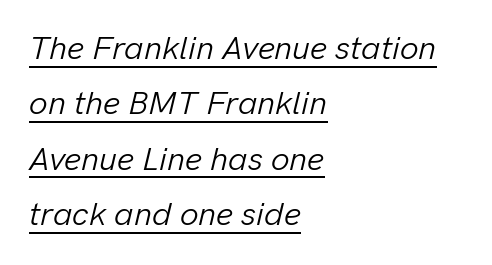
{"italic": "yes", "lean": "right", "slant_degrees": 13, "bold": "no", "weight": "light", "width": "normal", "stroke_contrast": "low", "x_height": "medium", "monospaced": "no", "underline": "yes", "align": "left", "line_spacing": "normal", "line_spacing_ratio": 1.68, "letter_spacing": "normal", "letter_spacing_em": 0.0, "glyph_px": 33}
